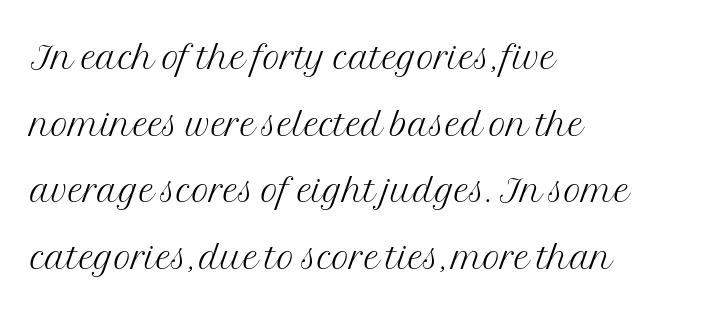
Beneath every word, the page is bare. Is the letter spacing exaggerated? No — it looks like the ordinary default. What kind of face is this? One with serifs. Unbolded letterforms with no extra heft. Varying glyph widths throughout — classic text-font behaviour.
